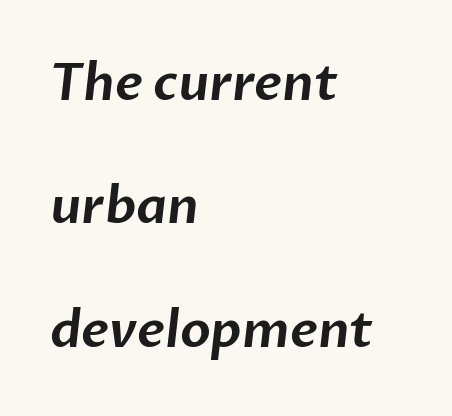
The image shows 50 px sans-serif type; set left-aligned, loose line spacing (2.47x), normal letter spacing, not underlined; low stroke contrast and a medium x-height.
